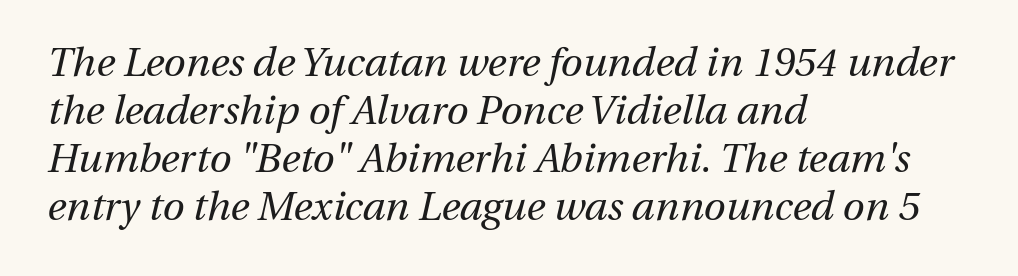
{"italic": "yes", "lean": "right", "slant_degrees": 13, "bold": "no", "weight": "regular", "width": "normal", "stroke_contrast": "medium", "x_height": "medium", "monospaced": "no", "underline": "no", "align": "left", "line_spacing_ratio": 1.2, "letter_spacing": "normal", "letter_spacing_em": 0.0, "glyph_px": 40}
